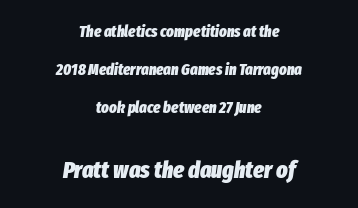
The face used here has the dense, thick strokes of a bold. The foot of each line stays bare and open. Observe the lean: these are italic letterforms. Centered paragraph, ragged on both sides. Words appear dense and cohesive because spacing is normal.
